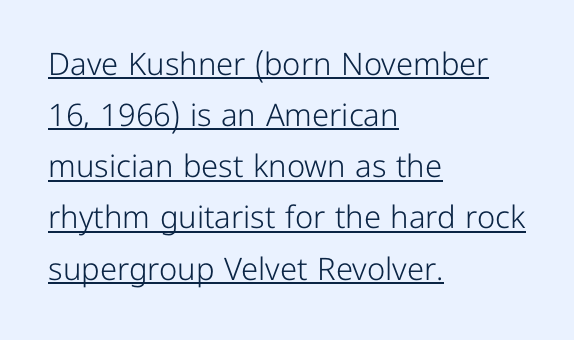
Q: Is the text bold? A: No.
Q: Is the text italic (slanted)? A: No, it is upright.
Q: Is the typeface a serif or a sans-serif typeface? A: Sans-serif.
Q: Is the text underlined? A: Yes.
Q: How is the paragraph aligned? A: Left-aligned.
Q: Is the spacing between letters normal or unusually wide? A: Normal.
Q: Is the spacing between lines tight, normal or loose? A: Normal.
Q: Width (condensed, normal, or wide)? A: Normal.
Q: Stroke contrast? A: Low.
Q: x-height? A: Medium.
Q: Monospaced? A: No.
